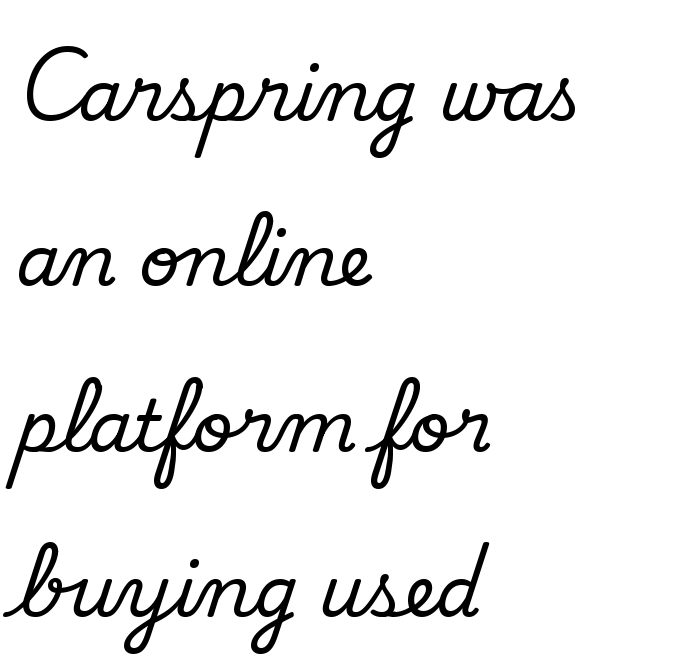
The image shows 71 px regular-weight sans-serif type; set left-aligned, loose line spacing (2.33x), normal letter spacing, not underlined; low stroke contrast and a small x-height.
